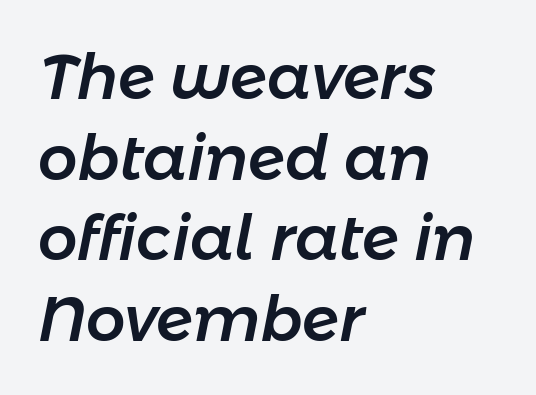
Q: Is the text italic (slanted)? A: Yes, it leans right by about 11 degrees.
Q: Is the text underlined? A: No.
Q: How is the paragraph aligned? A: Left-aligned.
Q: Is the spacing between letters normal or unusually wide? A: Normal.
Q: Is the spacing between lines tight, normal or loose? A: Normal.
Q: Width (condensed, normal, or wide)? A: Normal.
Q: Stroke contrast? A: Low.
Q: x-height? A: Medium.
Q: Monospaced? A: No.
